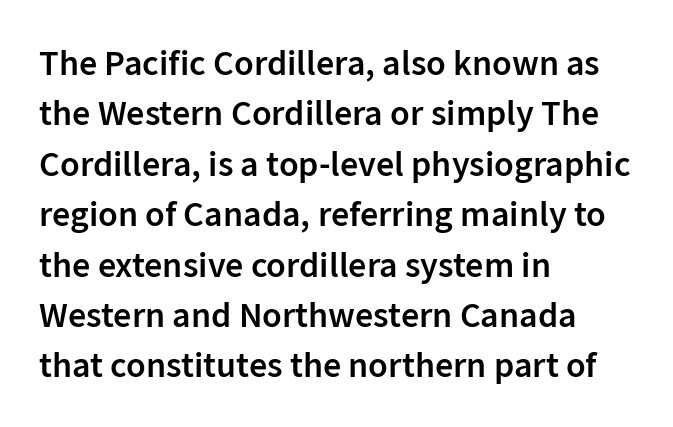
Q: Is the text bold? A: Semi-bold.
Q: Is the text italic (slanted)? A: No, it is upright.
Q: Is the typeface a serif or a sans-serif typeface? A: Sans-serif.
Q: Is the text underlined? A: No.
Q: How is the paragraph aligned? A: Left-aligned.
Q: Is the spacing between letters normal or unusually wide? A: Normal.
Q: Is the spacing between lines tight, normal or loose? A: Normal.
Q: Width (condensed, normal, or wide)? A: Normal.
Q: Stroke contrast? A: Low.
Q: x-height? A: Medium.
Q: Monospaced? A: No.
